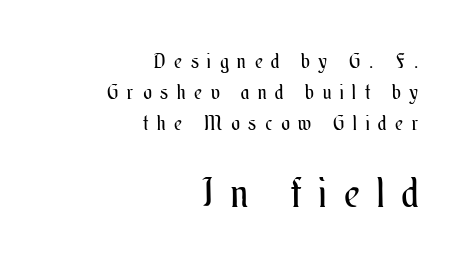
No extra ink here — the face is not bold. The string is rendered with underlining switched off. This sample has the flowing, uneven cadence of proportional lettering. The lettering stays uniformly vertical, giving the passage a roman look.
